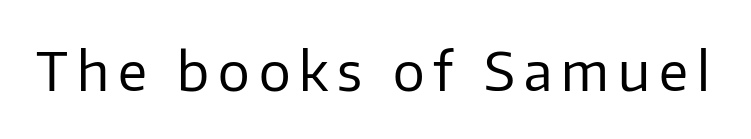
Q: Is the text bold? A: No.
Q: Is the text italic (slanted)? A: No, it is upright.
Q: Is the typeface a serif or a sans-serif typeface? A: Sans-serif.
Q: Is the text underlined? A: No.
Q: Width (condensed, normal, or wide)? A: Normal.
Q: Stroke contrast? A: Low.
Q: x-height? A: Medium.
Q: Monospaced? A: No.
